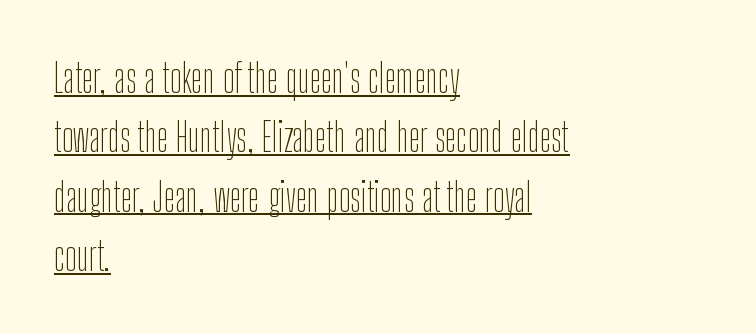
The image shows 39 px thin, condensed sans-serif type, upright; set left-aligned, normal line spacing (1.52x), normal letter spacing, underlined; low stroke contrast and a medium x-height.
